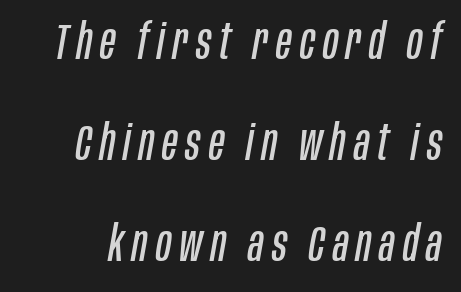
{"italic": "yes", "lean": "right", "slant_degrees": 10, "bold": "no", "weight": "regular", "width": "condensed", "stroke_contrast": "low", "x_height": "large", "monospaced": "no", "underline": "no", "line_spacing": "loose", "line_spacing_ratio": 2.02, "glyph_px": 50}
